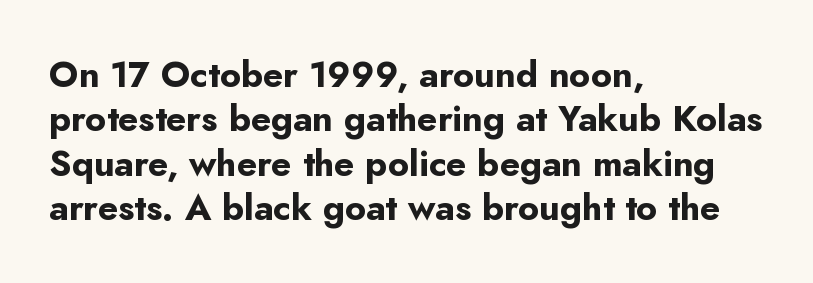
{"serif": "no", "italic": "no", "bold": "yes", "weight": "bold", "width": "normal", "stroke_contrast": "low", "x_height": "small", "monospaced": "no", "underline": "no", "align": "left", "line_spacing_ratio": 1.23, "letter_spacing": "normal", "letter_spacing_em": 0.0, "glyph_px": 36}
